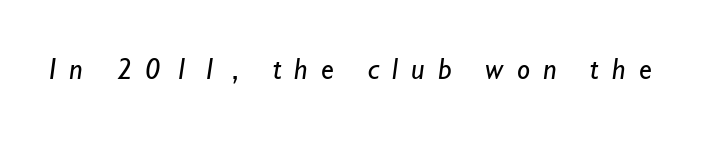
Q: Is the text bold? A: No.
Q: Is the typeface a serif or a sans-serif typeface? A: Sans-serif.
Q: Is the text underlined? A: No.
Q: Is the spacing between letters normal or unusually wide? A: Unusually wide.
Q: Width (condensed, normal, or wide)? A: Normal.
Q: Stroke contrast? A: Low.
Q: x-height? A: Small.
Q: Monospaced? A: No.
